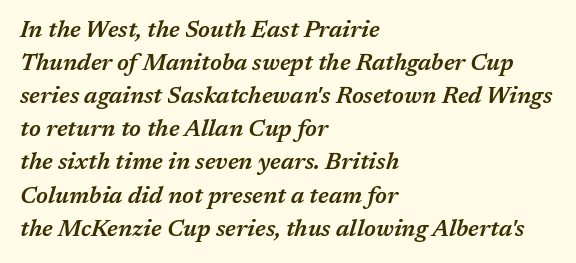
The image shows 23 px text type, italic (leaning right); set left-aligned, normal line spacing (1.44x), normal letter spacing, not underlined.
